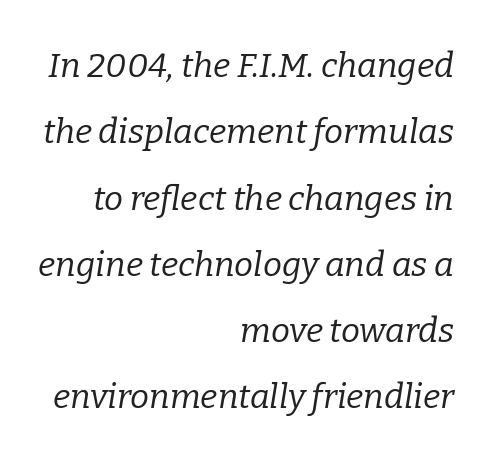
The image shows 34 px regular-weight serif type, italic (leaning right); set right-aligned, loose line spacing (1.95x), normal letter spacing, not underlined; low stroke contrast and a medium x-height.
